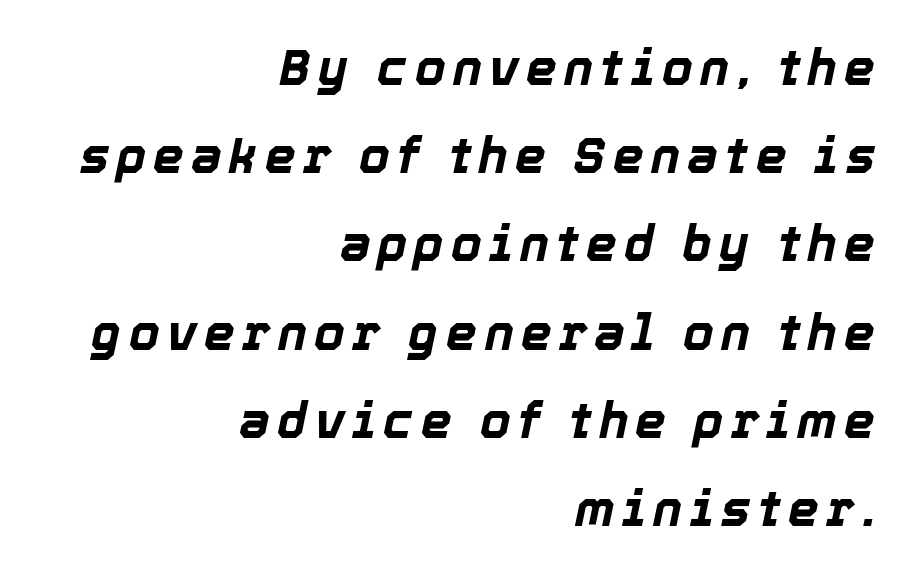
The image shows 49 px bold type, italic (leaning right); set right-aligned, line spacing 1.8x, not underlined; a medium x-height.
